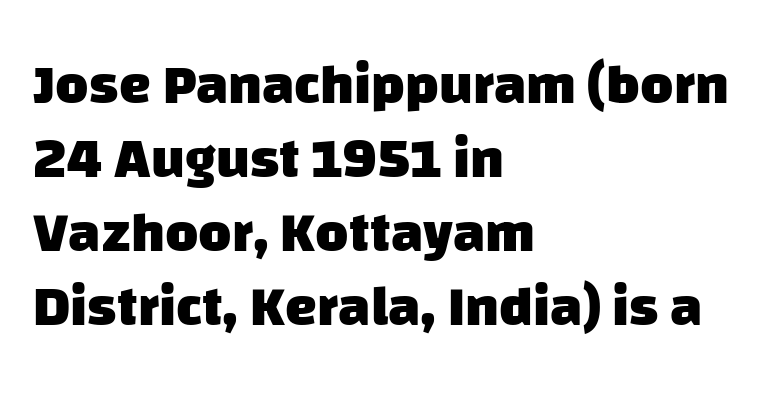
Q: Is the text bold? A: Yes.
Q: Is the typeface a serif or a sans-serif typeface? A: Sans-serif.
Q: Is the text underlined? A: No.
Q: How is the paragraph aligned? A: Left-aligned.
Q: Is the spacing between letters normal or unusually wide? A: Normal.
Q: Is the spacing between lines tight, normal or loose? A: Normal.
Q: Width (condensed, normal, or wide)? A: Normal.
Q: Stroke contrast? A: Low.
Q: x-height? A: Large.
Q: Monospaced? A: No.
